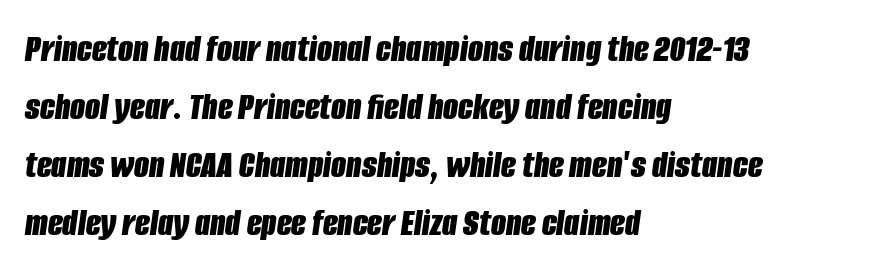
The rendering uses a moderate line-height, typical for paragraphs. Alignment: flush left. This sample uses an oblique cut, with every glyph tilted off the vertical. Each letter keeps its own natural width here, so spacing adapts to shape. The face used here is rendered with its standard letterfit. Bold? Absolutely — the strokes are thick and heavy.
